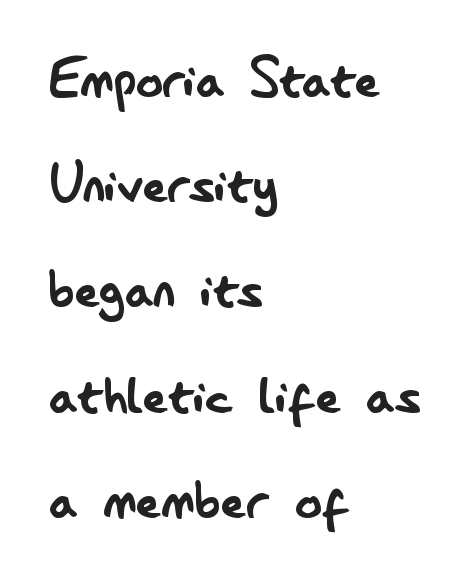
Q: Is the text bold? A: No.
Q: Is the text italic (slanted)? A: No, it is upright.
Q: Is the typeface a serif or a sans-serif typeface? A: Sans-serif.
Q: Is the text underlined? A: No.
Q: How is the paragraph aligned? A: Left-aligned.
Q: Is the spacing between letters normal or unusually wide? A: Normal.
Q: Is the spacing between lines tight, normal or loose? A: Normal.
Q: Width (condensed, normal, or wide)? A: Condensed.
Q: Stroke contrast? A: Low.
Q: x-height? A: Small.
Q: Monospaced? A: No.
